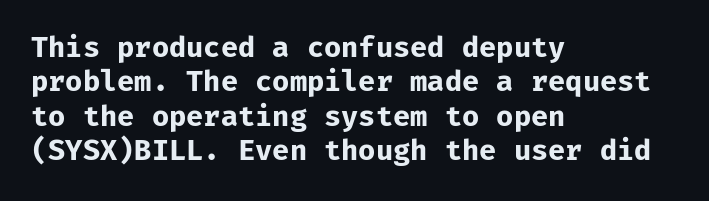
The image shows 28 px bold sans-serif type, upright, monospaced; set left-aligned, line spacing 1.23x, normal letter spacing, not underlined; low stroke contrast and a medium x-height.
